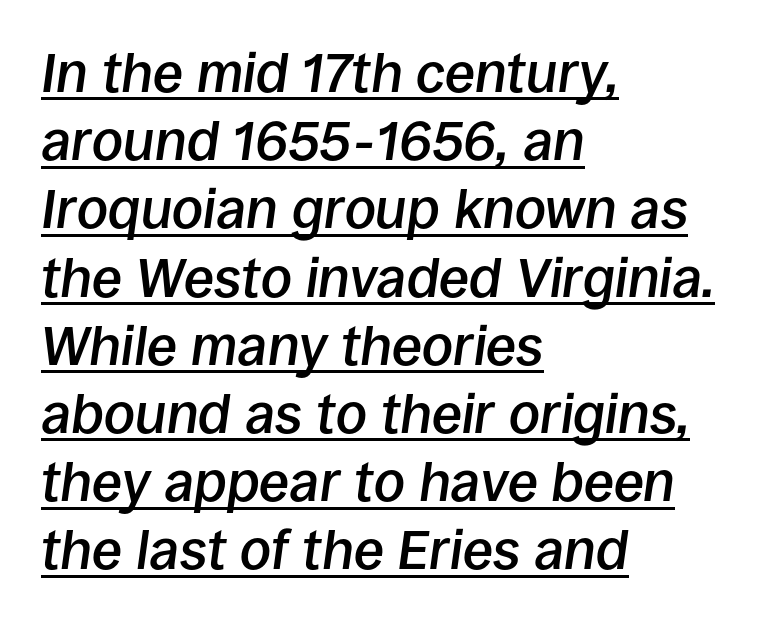
The image shows 55 px semibold type, italic (leaning right); set left-aligned, line spacing 1.24x, normal letter spacing, underlined; low stroke contrast and a large x-height.
